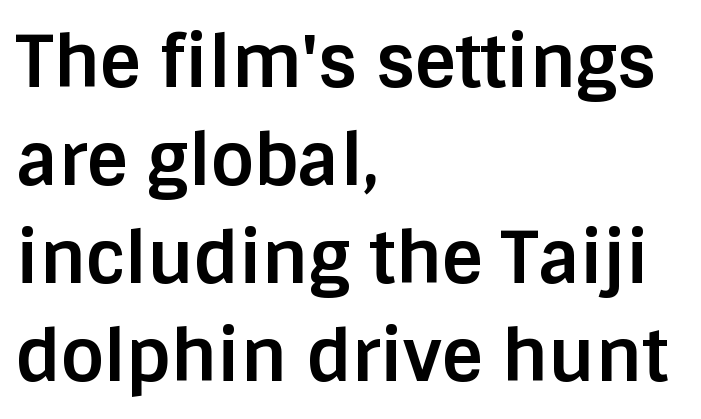
A typesetter would call this zero additional tracking. Note the varied advance widths — an 'i' is clearly narrower than an 'm'. This is sans-serif lettering, the kind often seen on screens and signage. Casual observation: everything's shoved over to the left.
